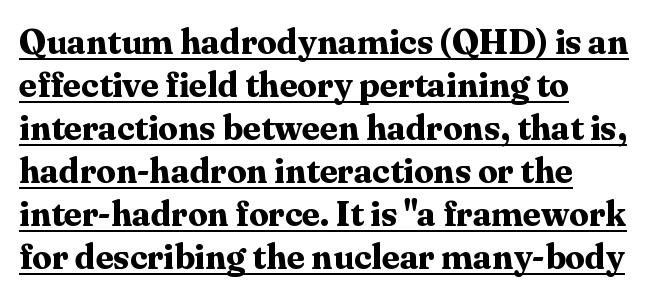
The image shows 35 px bold serif type, upright; set left-aligned, line spacing 1.23x, normal letter spacing, underlined; medium stroke contrast and a medium x-height.
